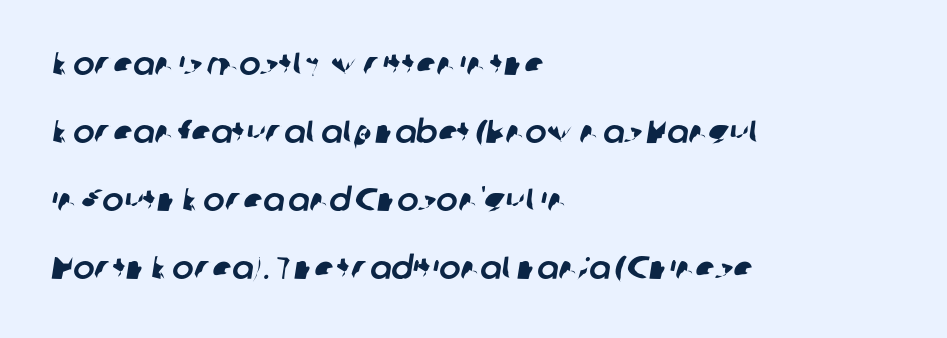
Q: Is the typeface a serif or a sans-serif typeface? A: Sans-serif.
Q: Is the text underlined? A: No.
Q: How is the paragraph aligned? A: Left-aligned.
Q: Is the spacing between letters normal or unusually wide? A: Normal.
Q: Is the spacing between lines tight, normal or loose? A: Loose.
Q: Width (condensed, normal, or wide)? A: Normal.
Q: Stroke contrast? A: Low.
Q: x-height? A: Medium.
Q: Monospaced? A: No.
